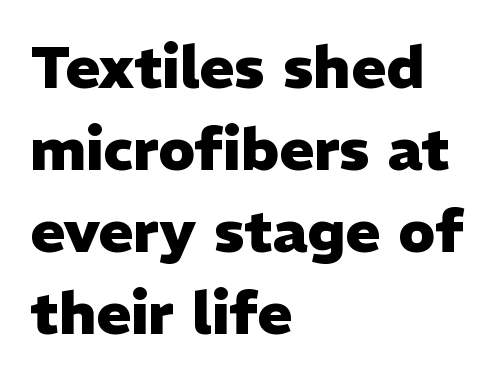
The image shows 59 px heavy sans-serif type, upright; set left-aligned, normal line spacing (1.39x), normal letter spacing, not underlined; low stroke contrast and a medium x-height.
